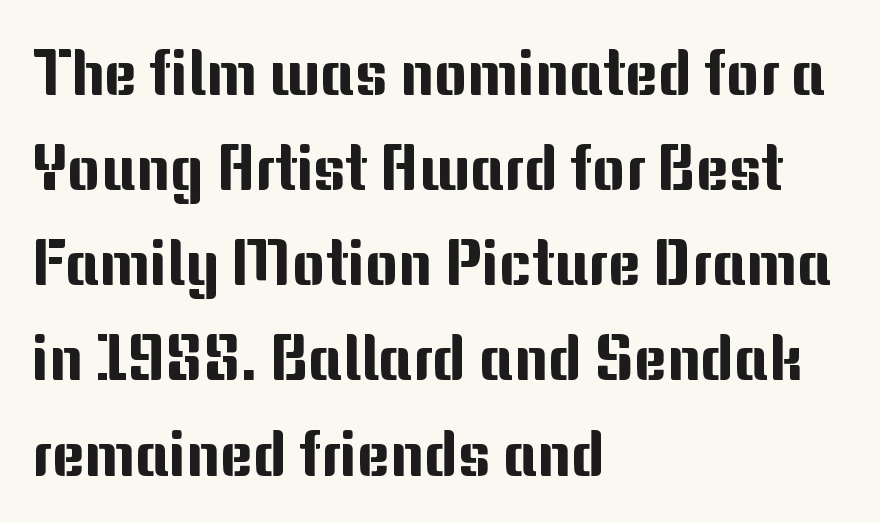
The image shows 63 px sans-serif type, upright; set left-aligned, normal line spacing (1.51x), normal letter spacing, not underlined; medium stroke contrast and a medium x-height.
